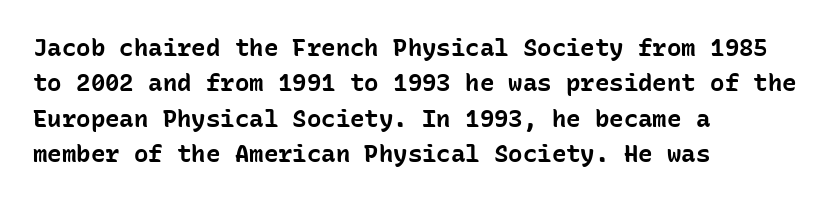
{"italic": "no", "bold": "yes", "underline": "no", "align": "left", "line_spacing": "normal", "line_spacing_ratio": 1.47, "letter_spacing": "normal", "letter_spacing_em": 0.0, "glyph_px": 24}
